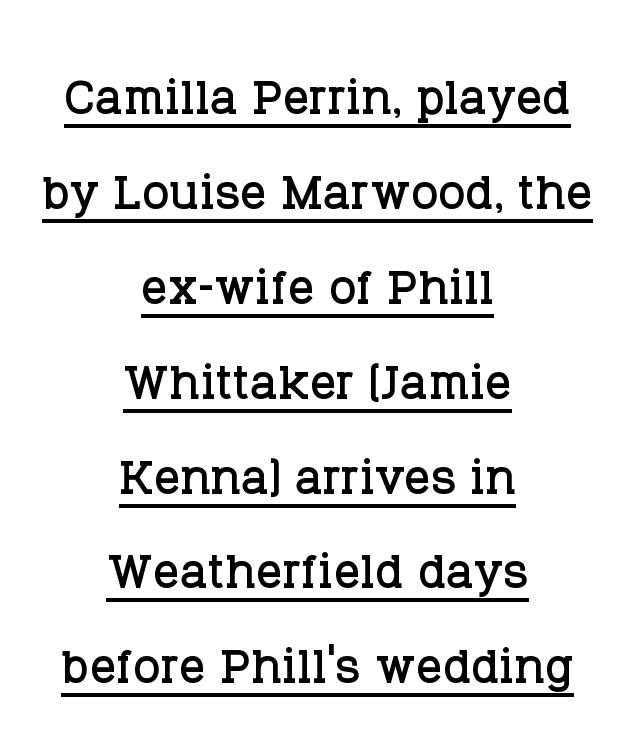
Q: Is the text italic (slanted)? A: No, it is upright.
Q: Is the typeface a serif or a sans-serif typeface? A: Serif.
Q: Is the text underlined? A: Yes.
Q: How is the paragraph aligned? A: Centered.
Q: Is the spacing between letters normal or unusually wide? A: Normal.
Q: Is the spacing between lines tight, normal or loose? A: Normal.
Q: Width (condensed, normal, or wide)? A: Normal.
Q: Stroke contrast? A: Low.
Q: x-height? A: Large.
Q: Monospaced? A: No.
